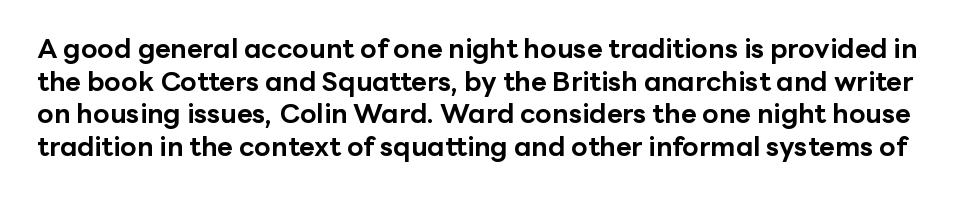
Each row of text sits above clean, open space. The specimen reads as upright at a glance. These lines keep a tight, regular rhythm from letter to letter. These words are printed bold, with thick strokes throughout.
